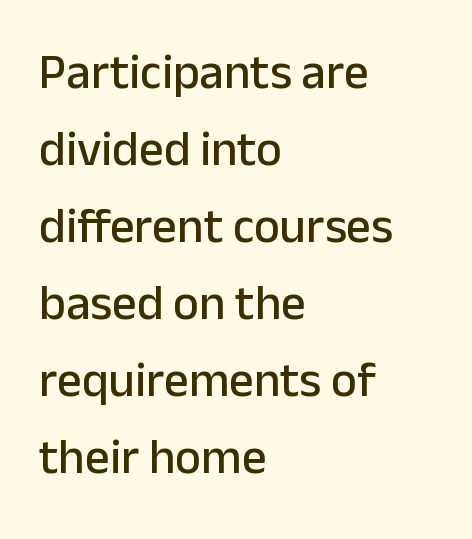
{"serif": "no", "italic": "no", "width": "normal", "stroke_contrast": "low", "x_height": "medium", "monospaced": "no", "underline": "no", "align": "left", "line_spacing": "normal", "line_spacing_ratio": 1.57, "letter_spacing": "normal", "letter_spacing_em": 0.0, "glyph_px": 49}
